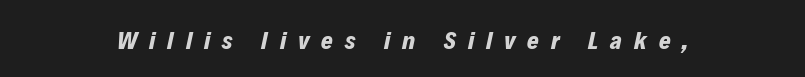
You can tell it's italic because the verticals aren't actually vertical. The rendering inserts visible extra space after every character. Plain, unruled lines of type. Compared with an ordinary text face, these strokes are far heavier — a full bold.
